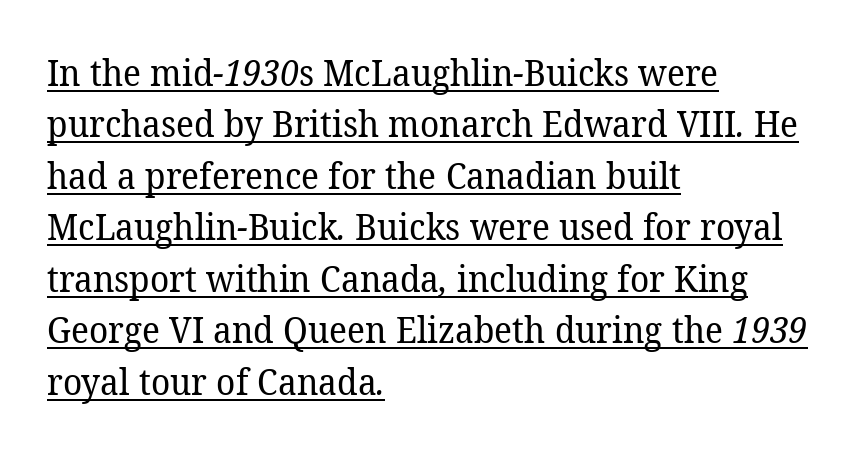
The image shows 36 px regular-weight serif type; set left-aligned, normal line spacing (1.43x), normal letter spacing, underlined; low stroke contrast and a medium x-height.
